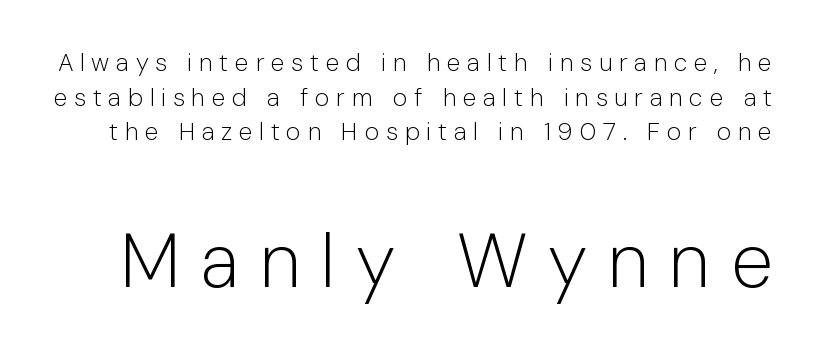
Between these two stacked blocks, the lower one wins on size. This is the regular roman posture of the typeface. This reads as an unemphasized weight, regular at the heaviest. Here the designer chose a conventional face with non-uniform glyph widths. Note: no serifs on the glyphs. The line texture is sparse and dotted thanks to wide tracking.
